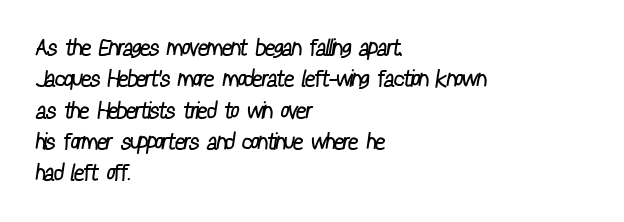
The image shows 23 px text type; set left-aligned, normal line spacing (1.36x), normal letter spacing, not underlined.
